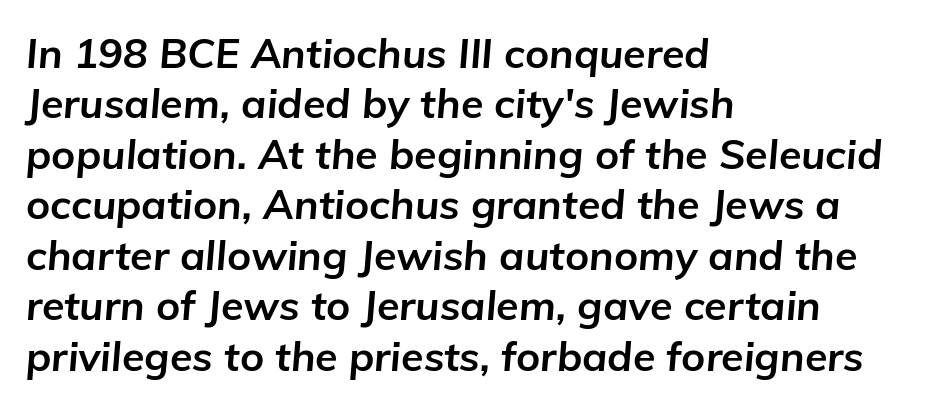
You could call the tracking neutral — neither tight nor loose. These lines are set flush left with a ragged right edge. Is the type slanted? Yes — the strokes lean at a clear angle. Typographic density is high because the face is bold. Do the characters align in a grid? No, the font is proportional. Descenders hang freely into open space.
